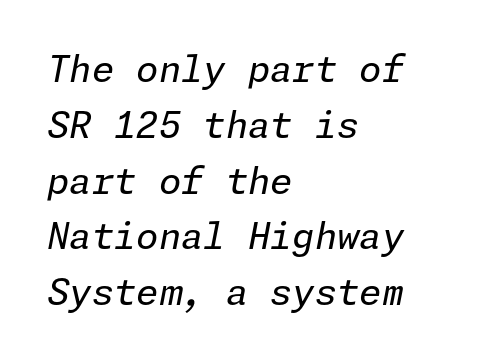
Q: Is the text bold? A: No.
Q: Is the text italic (slanted)? A: Yes, it leans right by about 11 degrees.
Q: Is the text underlined? A: No.
Q: How is the paragraph aligned? A: Left-aligned.
Q: Is the spacing between letters normal or unusually wide? A: Normal.
Q: Is the spacing between lines tight, normal or loose? A: Normal.
Q: Width (condensed, normal, or wide)? A: Normal.
Q: Stroke contrast? A: Low.
Q: x-height? A: Medium.
